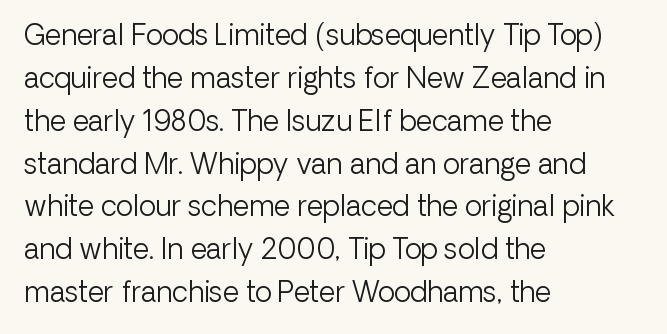
Q: Is the text bold? A: No.
Q: Is the text italic (slanted)? A: No, it is upright.
Q: Is the typeface a serif or a sans-serif typeface? A: Sans-serif.
Q: Is the text underlined? A: No.
Q: How is the paragraph aligned? A: Left-aligned.
Q: Is the spacing between letters normal or unusually wide? A: Normal.
Q: Is the spacing between lines tight, normal or loose? A: Normal.
Q: Width (condensed, normal, or wide)? A: Normal.
Q: Stroke contrast? A: Low.
Q: x-height? A: Medium.
Q: Monospaced? A: No.
